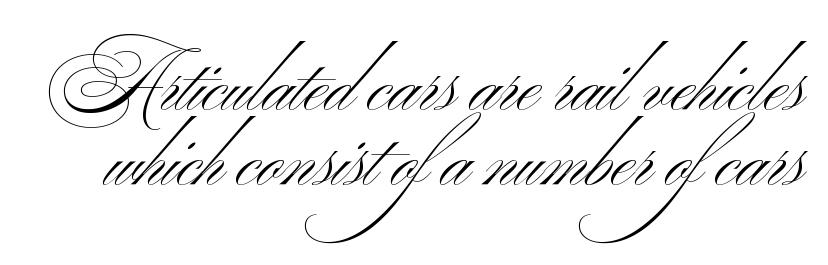
The face used here is rendered with its standard letterfit. Compared with a typical body face, this is equally light or lighter still. Stroke terminals: plain, sans-serif. Tightly led — the rows are bunched. Only glyphs here, with clear space below each row.
